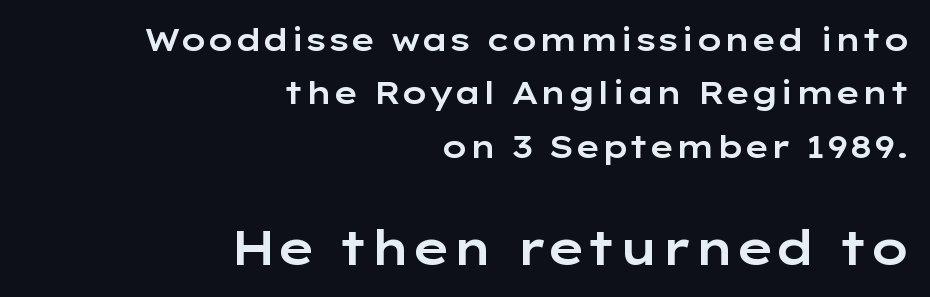
It's the straight-up-and-down kind of type. Here the designer chose a conventional face with non-uniform glyph widths. Compared with a flush-left layout, this one pins lines to the opposite, right side. Font category for this specimen: sans-serif. In terms of letterspacing, this is plain default setting.
